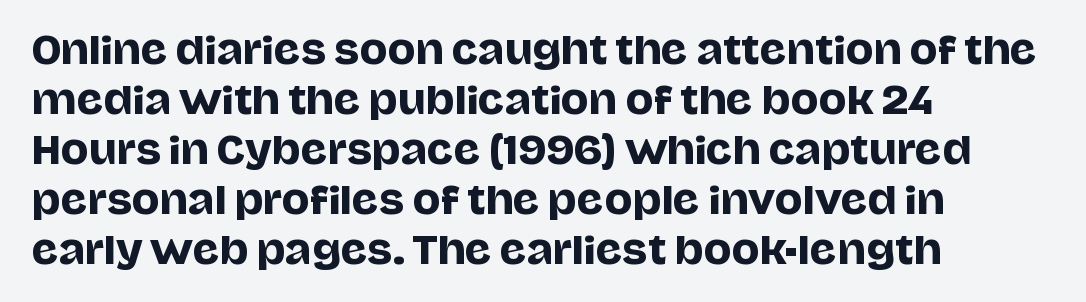
Standard letterfit; no display-style spreading of the glyphs. Anything drawn beneath the words? Only blank space. Evenly set lines give the paragraph a standard silhouette. Casual observation: everything's shoved over to the left.
